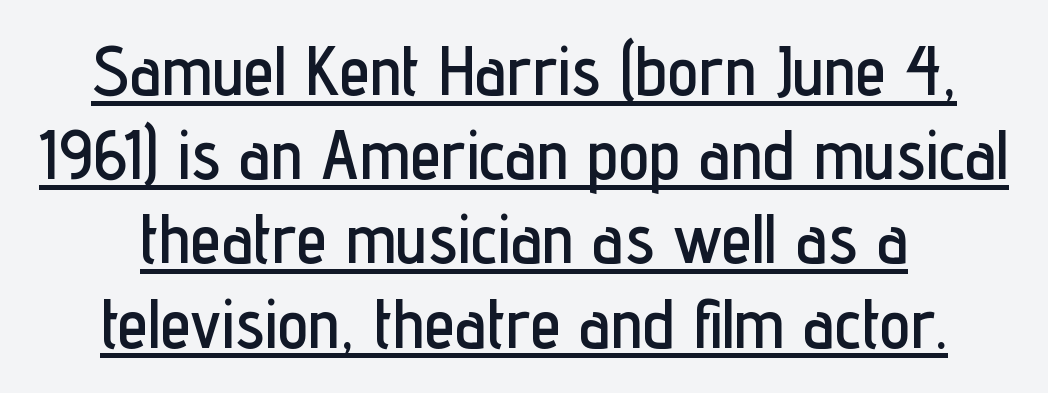
The image shows 69 px condensed sans-serif type, upright; set line spacing 1.22x, normal letter spacing, underlined; low stroke contrast and a medium x-height.
